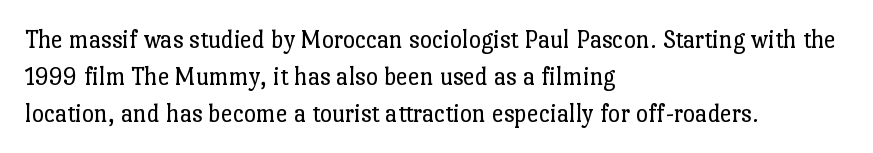
{"italic": "no", "bold": "no", "underline": "no", "align": "left", "line_spacing": "normal", "line_spacing_ratio": 1.42, "letter_spacing": "normal", "letter_spacing_em": 0.0, "glyph_px": 26}
